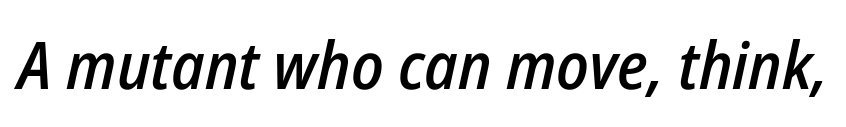
Q: Is the text bold? A: Semi-bold.
Q: Is the text italic (slanted)? A: Yes, it leans right by about 12 degrees.
Q: Is the text underlined? A: No.
Q: Is the spacing between letters normal or unusually wide? A: Normal.
Q: Width (condensed, normal, or wide)? A: Condensed.
Q: Stroke contrast? A: Low.
Q: x-height? A: Medium.
Q: Monospaced? A: No.
